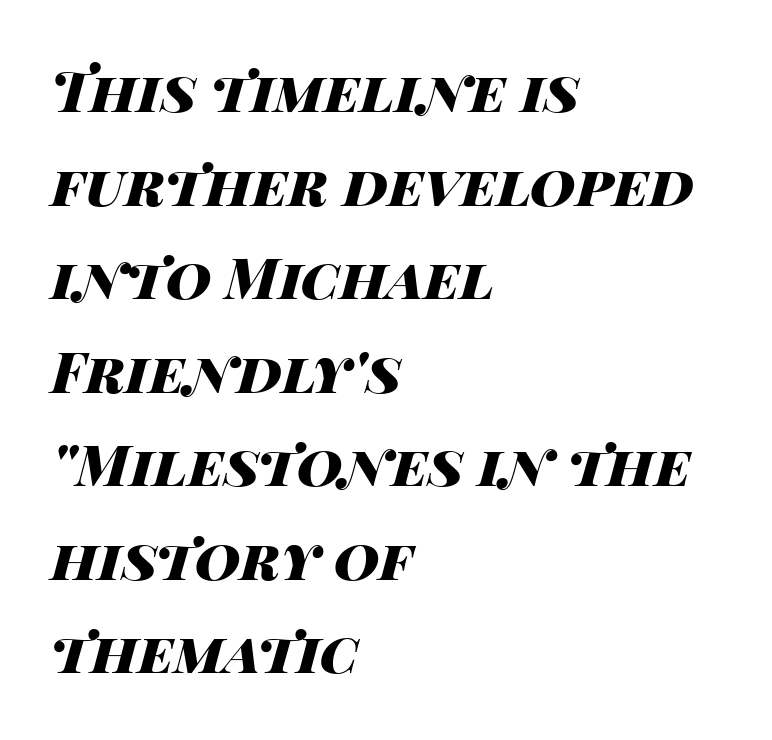
Q: Is the text bold? A: Yes.
Q: Is the text italic (slanted)? A: Yes, it leans right by about 14 degrees.
Q: Is the text underlined? A: No.
Q: How is the paragraph aligned? A: Left-aligned.
Q: Is the spacing between letters normal or unusually wide? A: Normal.
Q: Is the spacing between lines tight, normal or loose? A: Normal.
Q: Width (condensed, normal, or wide)? A: Wide.
Q: Stroke contrast? A: High.
Q: x-height? A: Large.
Q: Monospaced? A: No.
